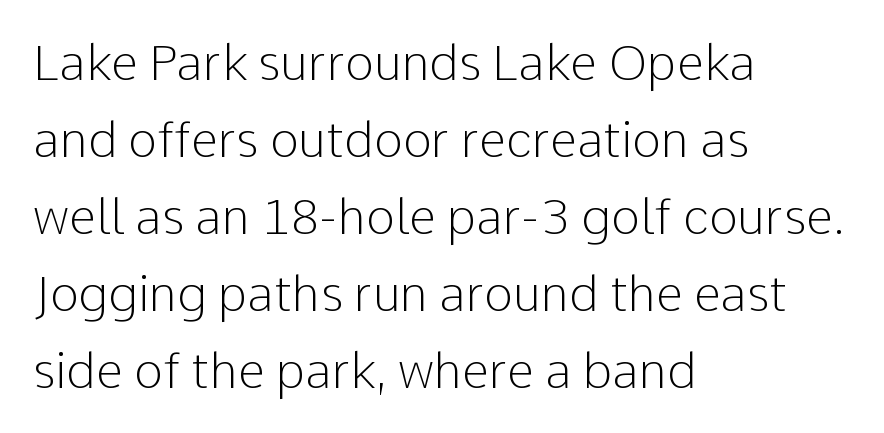
The image shows 49 px light sans-serif type, upright; set left-aligned, normal line spacing (1.57x), normal letter spacing, not underlined; low stroke contrast and a medium x-height.
